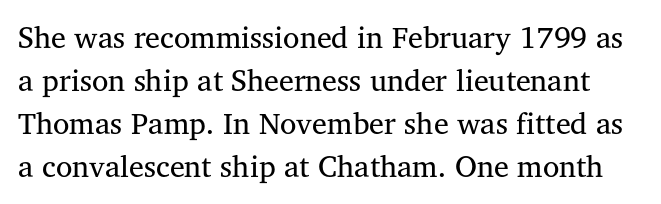
Is the type heavy? It reads as light-to-regular instead. The letters advance in unequal steps, a hallmark of proportional type. Horizontal bands of white between lines are of average thickness. Small tapered or slab feet sit at the stroke ends, so this counts as serif. Descender tails drop into unmarked territory.
